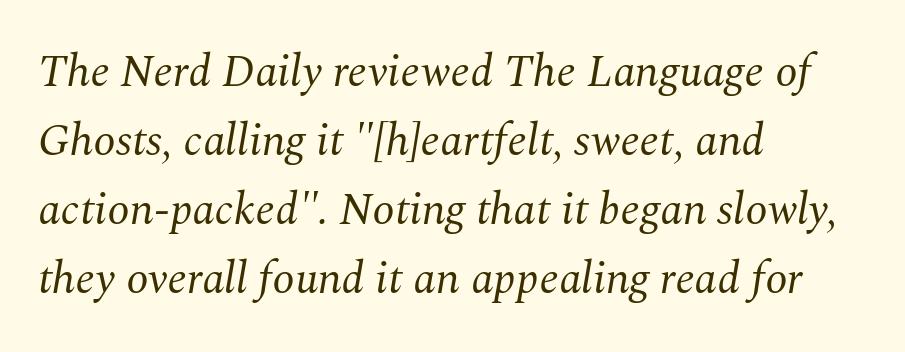
Slanted lettering throughout. Alignment: flush left. The space directly below the letters is spotless. Note the varied advance widths — an 'i' is clearly narrower than an 'm'. The letters look calm and open, with moderate or lighter stems.
